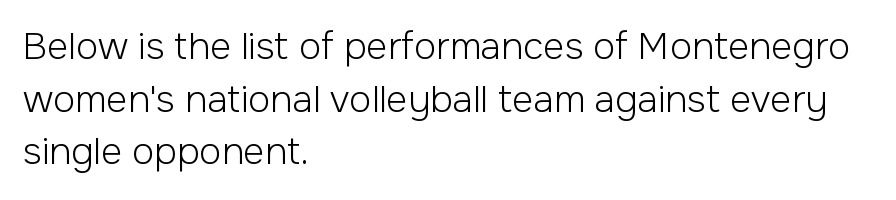
{"serif": "no", "italic": "no", "bold": "no", "weight": "light", "width": "normal", "stroke_contrast": "low", "x_height": "medium", "monospaced": "no", "underline": "no", "align": "left", "line_spacing": "normal", "line_spacing_ratio": 1.42, "letter_spacing": "normal", "letter_spacing_em": 0.0, "glyph_px": 37}
